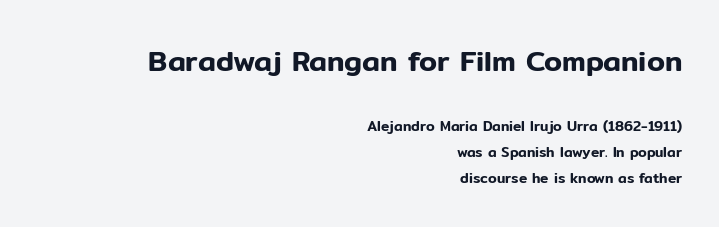
Q: Is the text italic (slanted)? A: No, it is upright.
Q: Is the typeface a serif or a sans-serif typeface? A: Sans-serif.
Q: Is the text underlined? A: No.
Q: How is the paragraph aligned? A: Right-aligned.
Q: Is the spacing between letters normal or unusually wide? A: Normal.
Q: Which block of text is set in a larger size, the first (top) or the second (bottom)? A: The first (top) one.
Q: Width (condensed, normal, or wide)? A: Normal.
Q: Stroke contrast? A: Low.
Q: x-height? A: Medium.
Q: Monospaced? A: No.
